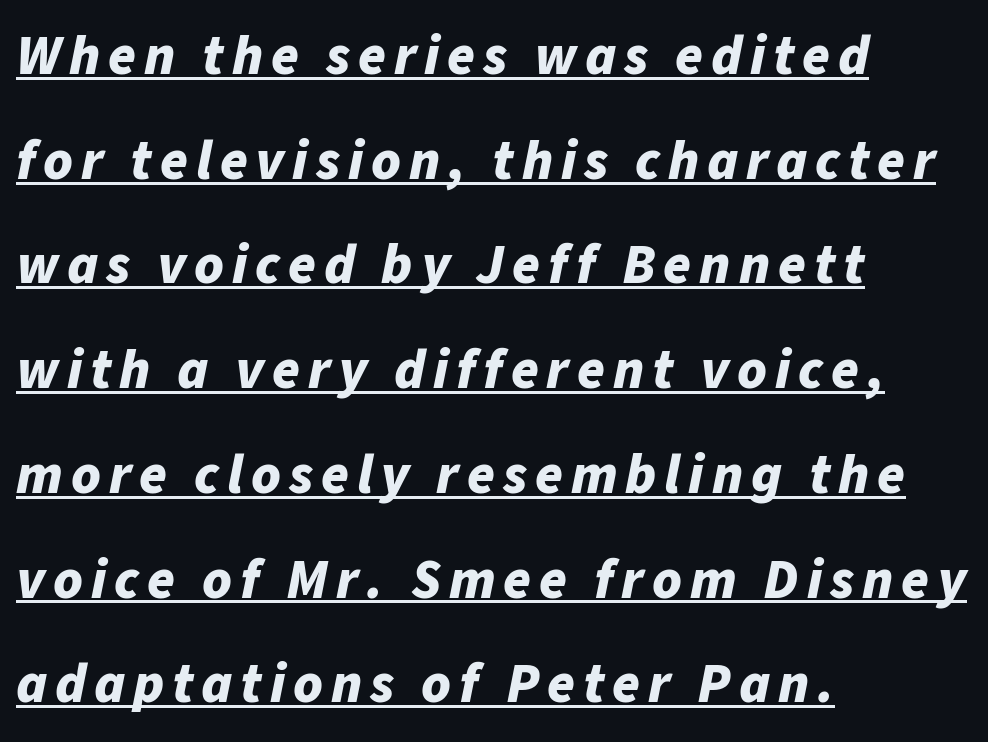
{"italic": "yes", "lean": "right", "slant_degrees": 11, "bold": "yes", "weight": "bold", "width": "normal", "stroke_contrast": "low", "x_height": "medium", "monospaced": "no", "underline": "yes", "align": "left", "line_spacing_ratio": 1.87, "glyph_px": 56}
